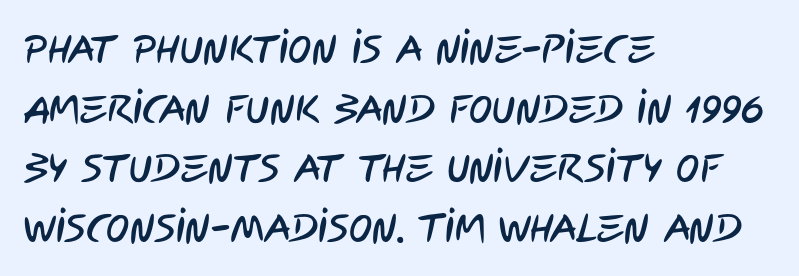
The image shows 39 px condensed sans-serif type; set left-aligned, normal line spacing (1.53x), normal letter spacing, not underlined; low stroke contrast and a large x-height.
